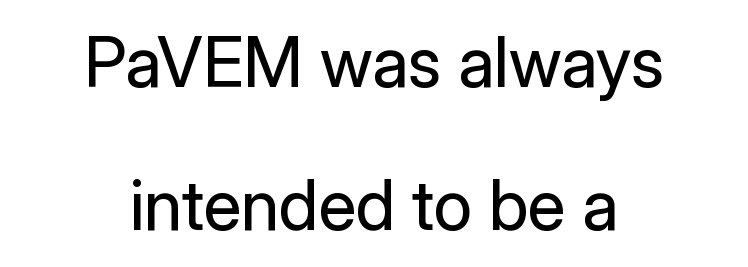
{"serif": "no", "italic": "no", "bold": "no", "weight": "regular", "width": "normal", "stroke_contrast": "low", "x_height": "medium", "monospaced": "no", "underline": "no", "align": "center", "line_spacing": "loose", "line_spacing_ratio": 2.07, "letter_spacing": "normal", "letter_spacing_em": 0.0, "glyph_px": 69}
